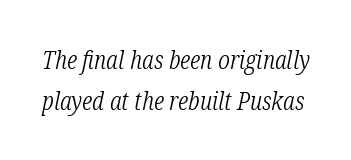
{"italic": "yes", "lean": "right", "slant_degrees": 12, "bold": "no", "underline": "no", "line_spacing": "normal", "line_spacing_ratio": 1.64, "letter_spacing": "normal", "letter_spacing_em": 0.0, "glyph_px": 25}
